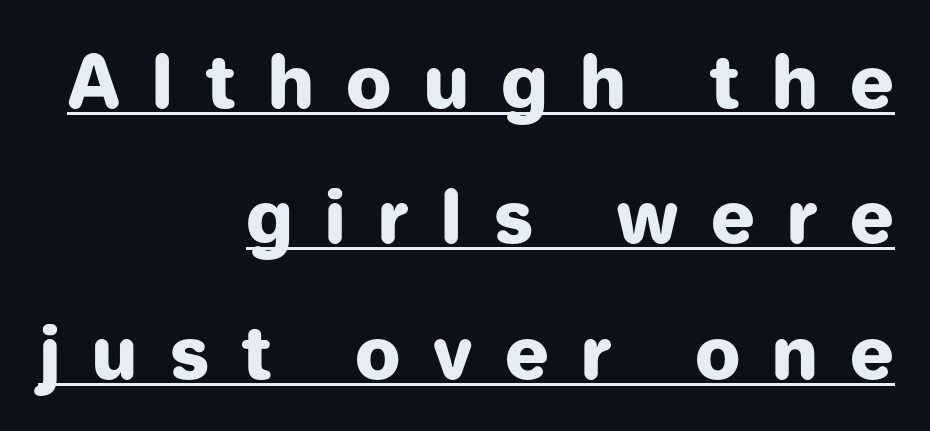
When letters stand straight like this, we call the style roman or upright. Alignment: flush right. The glyphs in this specimen are sans serif. Underlining? Definitely there.
